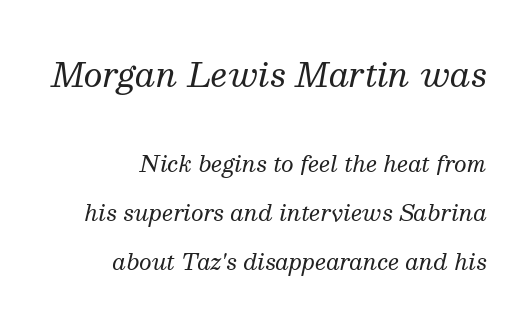
Q: Is the text bold? A: No.
Q: Is the text italic (slanted)? A: Yes, it leans right by about 13 degrees.
Q: Is the typeface a serif or a sans-serif typeface? A: Serif.
Q: Is the text underlined? A: No.
Q: How is the paragraph aligned? A: Right-aligned.
Q: Is the spacing between letters normal or unusually wide? A: Normal.
Q: Is the spacing between lines tight, normal or loose? A: Loose.
Q: Which block of text is set in a larger size, the first (top) or the second (bottom)? A: The first (top) one.
Q: Width (condensed, normal, or wide)? A: Normal.
Q: Stroke contrast? A: Medium.
Q: x-height? A: Medium.
Q: Monospaced? A: No.
